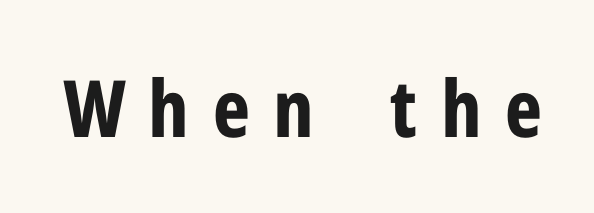
Q: Is the text bold? A: Yes.
Q: Is the text italic (slanted)? A: No, it is upright.
Q: Is the typeface a serif or a sans-serif typeface? A: Sans-serif.
Q: Is the text underlined? A: No.
Q: Is the spacing between letters normal or unusually wide? A: Unusually wide.
Q: Width (condensed, normal, or wide)? A: Condensed.
Q: Stroke contrast? A: Low.
Q: x-height? A: Medium.
Q: Monospaced? A: No.
